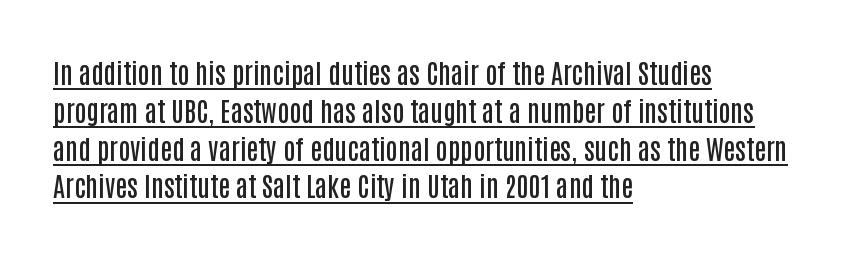
This rendering leaves character spacing at its baseline value. You can see a thin bar hugging the bottom of the glyphs. The face used here is a semibold: visibly heavier than regular, lighter than bold. Compared with typical paragraphs, the rows here are spaced about the same. Style check: upright.
